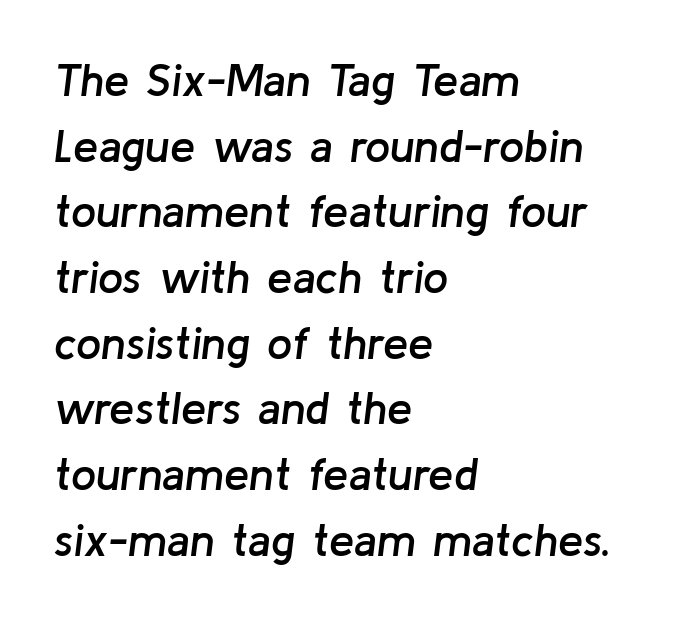
{"italic": "yes", "lean": "right", "slant_degrees": 8, "bold": "semi", "weight": "semibold", "width": "normal", "stroke_contrast": "low", "x_height": "medium", "monospaced": "no", "underline": "no", "align": "left", "line_spacing": "normal", "line_spacing_ratio": 1.46, "letter_spacing": "normal", "letter_spacing_em": 0.0, "glyph_px": 45}
